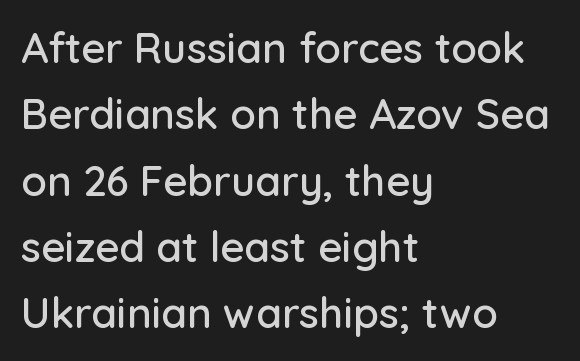
What's the leading like? Ordinary, nothing unusual. Rule under the text: the space is simply empty. The font's upright variant was chosen for this text. Look at the tracking — it's just the regular setting, nothing added. Character widths vary here, with narrow letters taking less room than wide ones. In terms of letterform style, serifs are entirely absent.
